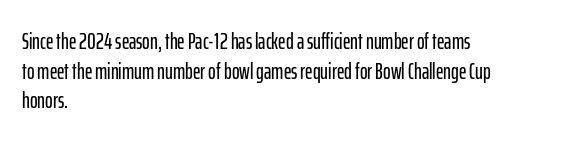
Descenders are the only things crossing below the line. A classic flush-left, rag-right setting is used for this passage. Upright lettering throughout. Quick note: interline space is typical. Letter spacing: default.
